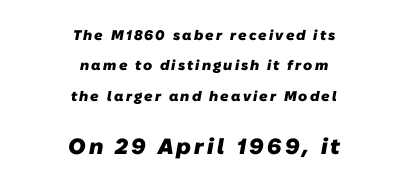
The image shows 22 px bold type; set centered, loose line spacing (2.17x), not underlined; the second (bottom) block is 1.57x larger.
